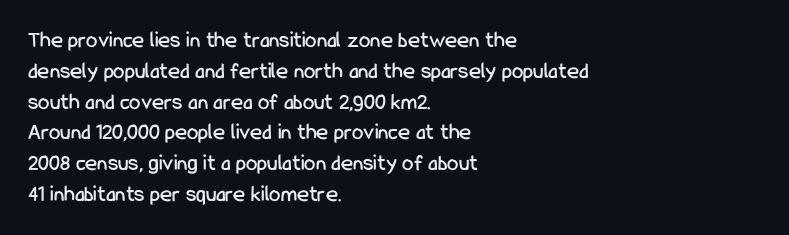
The image shows 23 px text type, upright; set left-aligned, normal line spacing (1.34x), normal letter spacing, not underlined.
